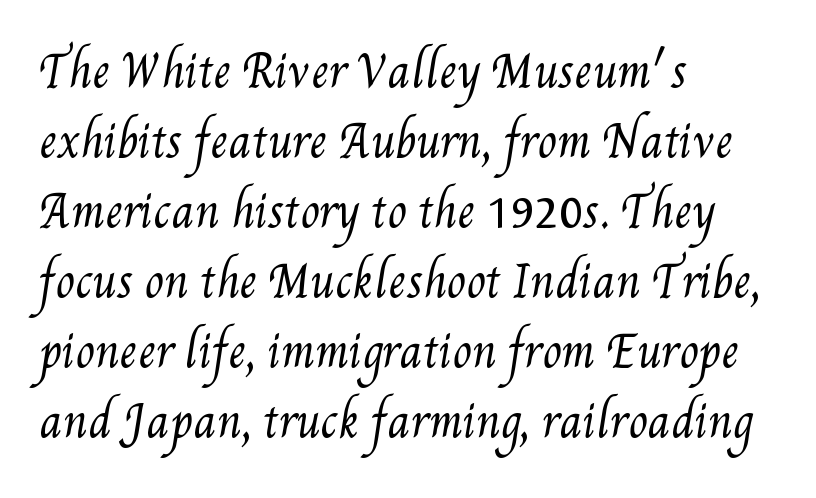
Leading: standard. Is the stroke heavy? The answer is a plain regular-or-lighter. Has an underline been added? It has not. These lines are rendered in a variable-pitch font.
